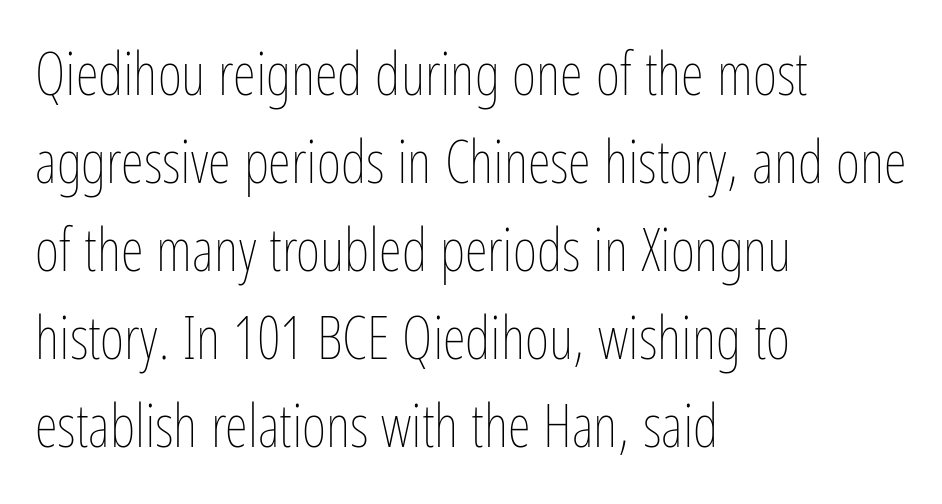
Q: Is the text bold? A: No.
Q: Is the text italic (slanted)? A: No, it is upright.
Q: Is the text underlined? A: No.
Q: How is the paragraph aligned? A: Left-aligned.
Q: Is the spacing between letters normal or unusually wide? A: Normal.
Q: Is the spacing between lines tight, normal or loose? A: Normal.
Q: Width (condensed, normal, or wide)? A: Condensed.
Q: Stroke contrast? A: Low.
Q: x-height? A: Medium.
Q: Monospaced? A: No.
